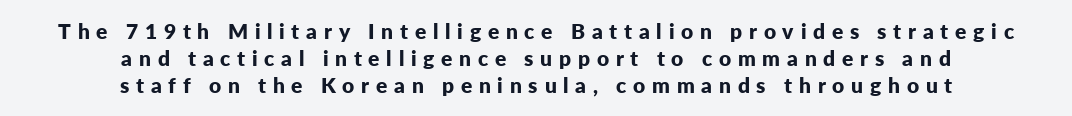
Q: Is the text bold? A: Yes.
Q: Is the text italic (slanted)? A: No, it is upright.
Q: Is the text underlined? A: No.
Q: How is the paragraph aligned? A: Centered.
Q: Is the spacing between letters normal or unusually wide? A: Unusually wide.
Q: Is the spacing between lines tight, normal or loose? A: Normal.
